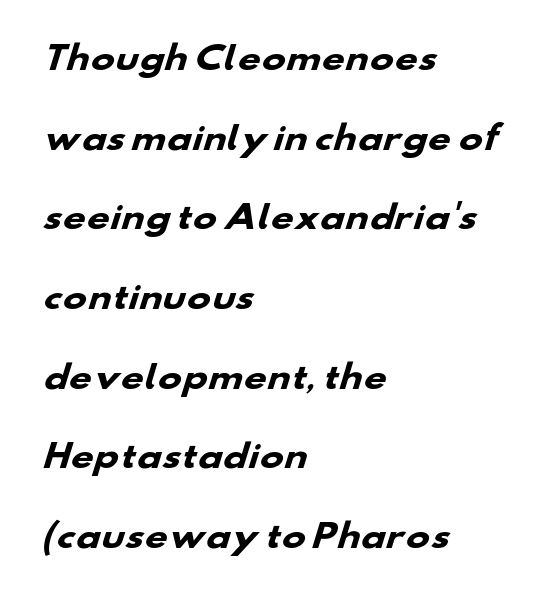
{"serif": "no", "bold": "yes", "weight": "heavy", "width": "wide", "stroke_contrast": "low", "x_height": "small", "monospaced": "no", "underline": "no", "align": "left", "line_spacing": "loose", "line_spacing_ratio": 2.49, "letter_spacing": "normal", "letter_spacing_em": 0.0, "glyph_px": 32}
